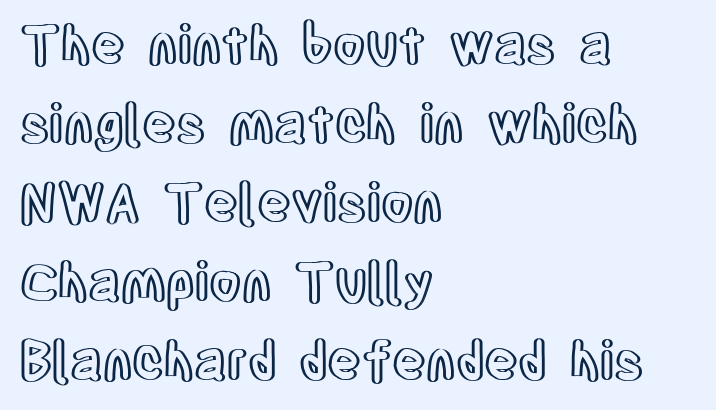
The image shows 52 px condensed type, upright; set left-aligned, normal line spacing (1.52x), normal letter spacing, not underlined; a large x-height.
